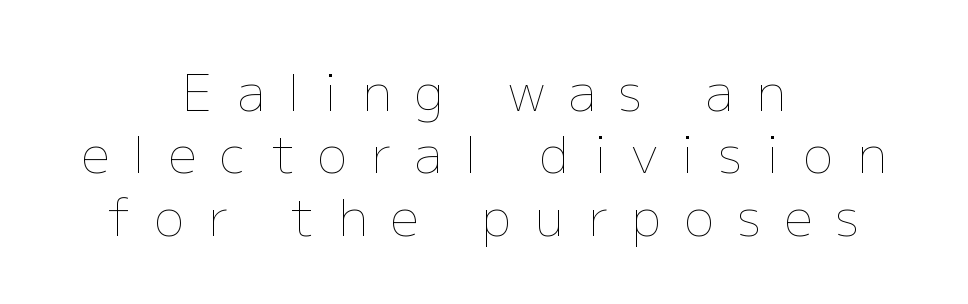
Nope, not italic — everything's standing straight. Alignment: centered. A typesetter would call this proportional, since set widths differ per character. Check the space under the baseline: it is left empty. No chunkiness to these letters — they're not bold. Quick note: interline space is typical.
